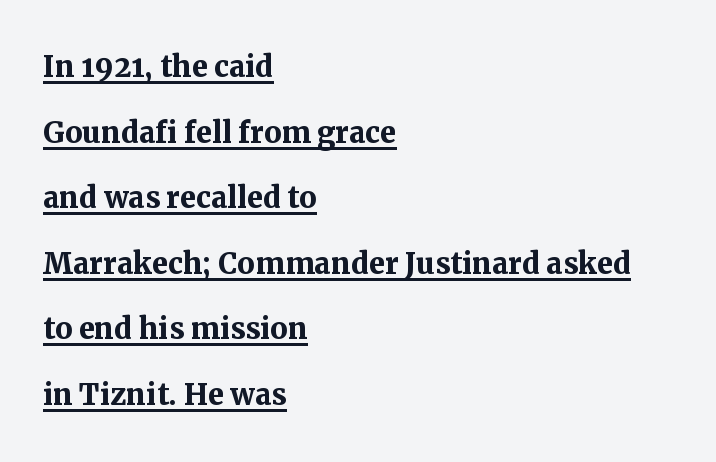
Q: Is the text bold? A: Yes.
Q: Is the text italic (slanted)? A: No, it is upright.
Q: Is the typeface a serif or a sans-serif typeface? A: Serif.
Q: Is the text underlined? A: Yes.
Q: How is the paragraph aligned? A: Left-aligned.
Q: Is the spacing between letters normal or unusually wide? A: Normal.
Q: Is the spacing between lines tight, normal or loose? A: Normal.
Q: Width (condensed, normal, or wide)? A: Normal.
Q: Stroke contrast? A: Medium.
Q: x-height? A: Medium.
Q: Monospaced? A: No.
